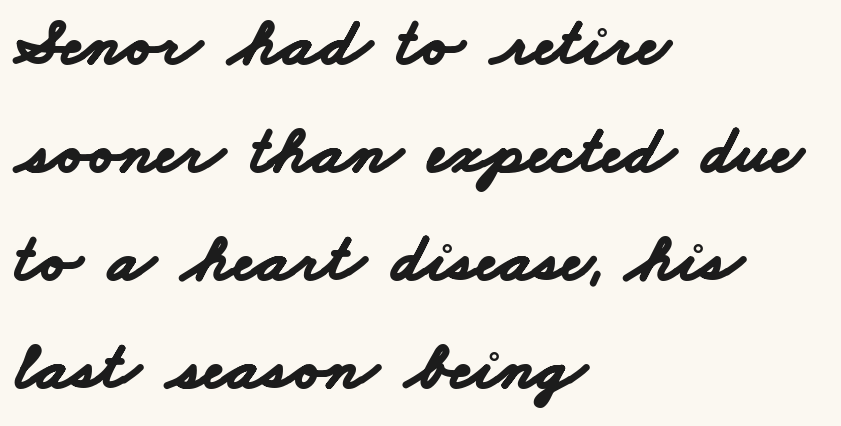
The image shows 68 px bold, wide sans-serif type; set left-aligned, normal line spacing (1.59x), normal letter spacing, not underlined; low stroke contrast and a small x-height.
